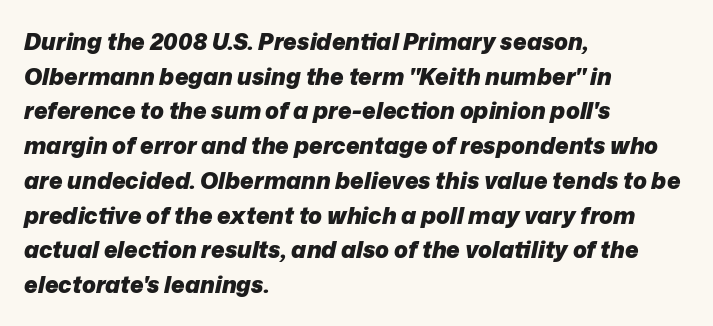
Q: Is the text bold? A: Yes.
Q: Is the text italic (slanted)? A: Yes, it leans right by about 12 degrees.
Q: Is the text underlined? A: No.
Q: How is the paragraph aligned? A: Left-aligned.
Q: Is the spacing between letters normal or unusually wide? A: Normal.
Q: Is the spacing between lines tight, normal or loose? A: Normal.
